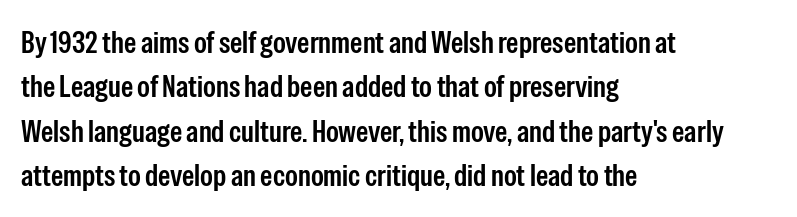
Q: Is the text italic (slanted)? A: No, it is upright.
Q: Is the typeface a serif or a sans-serif typeface? A: Sans-serif.
Q: Is the text underlined? A: No.
Q: How is the paragraph aligned? A: Left-aligned.
Q: Is the spacing between letters normal or unusually wide? A: Normal.
Q: Is the spacing between lines tight, normal or loose? A: Normal.
Q: Width (condensed, normal, or wide)? A: Condensed.
Q: Stroke contrast? A: Low.
Q: x-height? A: Medium.
Q: Monospaced? A: No.
